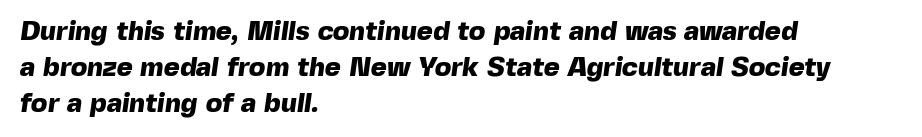
Check the space under the baseline: it is left empty. Does the leading feel generous? No, just average. Pretty heavy lettering here — definitely bold. These lines keep a tight, regular rhythm from letter to letter.
